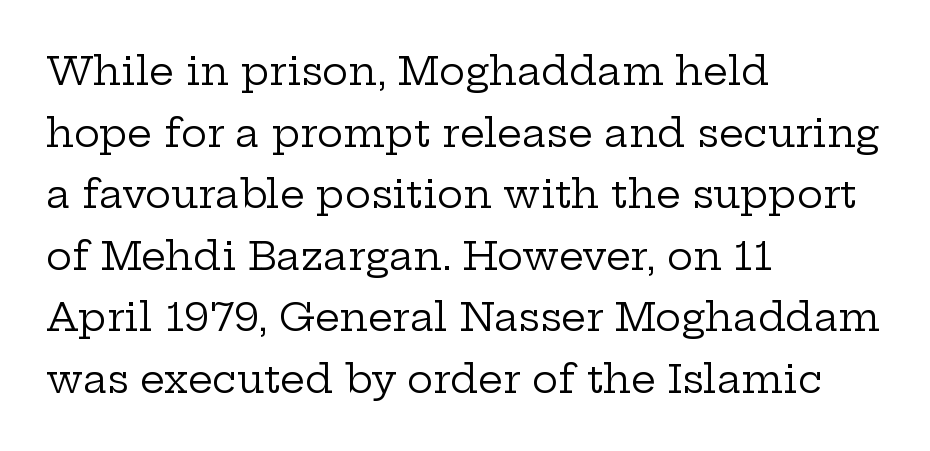
Q: Is the text bold? A: No.
Q: Is the text italic (slanted)? A: No, it is upright.
Q: Is the typeface a serif or a sans-serif typeface? A: Serif.
Q: Is the text underlined? A: No.
Q: How is the paragraph aligned? A: Left-aligned.
Q: Is the spacing between letters normal or unusually wide? A: Normal.
Q: Is the spacing between lines tight, normal or loose? A: Normal.
Q: Width (condensed, normal, or wide)? A: Wide.
Q: Stroke contrast? A: Low.
Q: x-height? A: Medium.
Q: Monospaced? A: No.
